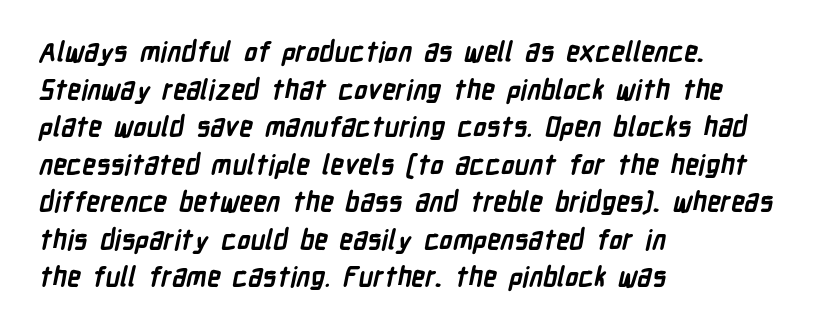
Q: Is the text bold? A: Yes.
Q: Is the text underlined? A: No.
Q: How is the paragraph aligned? A: Left-aligned.
Q: Is the spacing between letters normal or unusually wide? A: Normal.
Q: Is the spacing between lines tight, normal or loose? A: Normal.
